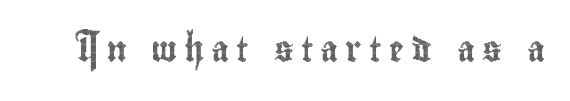
Compared with typical body copy, the letter spacing here is much looser. These lines were composed using upright roman letters. Letters rest on an invisible, unmarked baseline.
